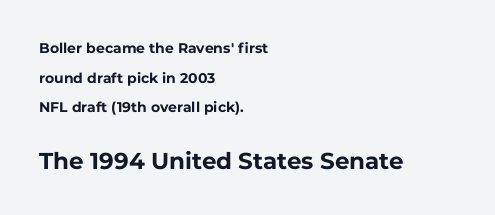
The zone under the glyphs is completely vacant. The sample has been set heavy, in full bold. The type sits square on the baseline with zero lean. One glance says open: line gaps are wider than usual. Compared with typical body copy, the letter spacing here is the same. The composition opens small and finishes big.
